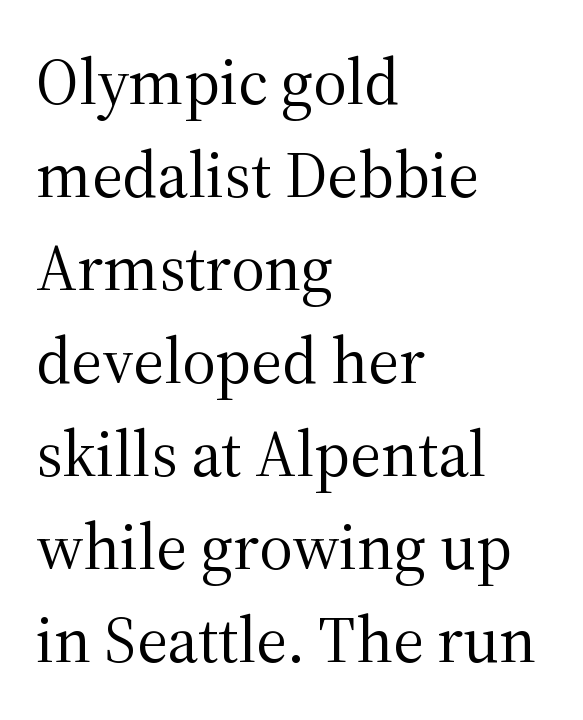
The image shows 65 px regular-weight serif type, upright; set left-aligned, normal line spacing (1.43x), normal letter spacing, not underlined; medium stroke contrast and a medium x-height.
